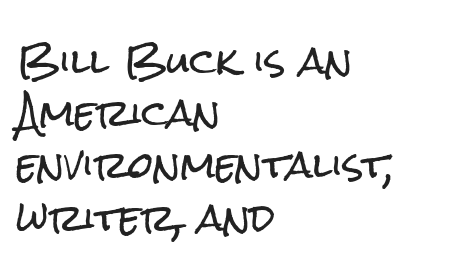
The image shows 36 px condensed sans-serif type, upright; set left-aligned, normal line spacing (1.45x), normal letter spacing, not underlined; low stroke contrast and a medium x-height.
